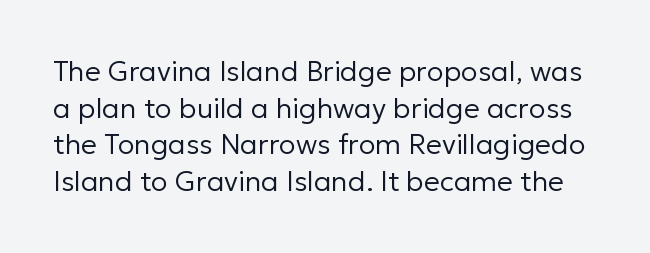
Q: Is the text bold? A: No.
Q: Is the text italic (slanted)? A: No, it is upright.
Q: Is the typeface a serif or a sans-serif typeface? A: Sans-serif.
Q: Is the text underlined? A: No.
Q: Is the spacing between letters normal or unusually wide? A: Normal.
Q: Is the spacing between lines tight, normal or loose? A: Normal.
Q: Width (condensed, normal, or wide)? A: Normal.
Q: Stroke contrast? A: Low.
Q: x-height? A: Medium.
Q: Monospaced? A: No.
